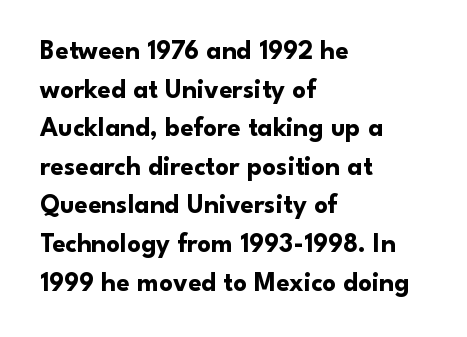
Q: Is the text bold? A: Yes.
Q: Is the text italic (slanted)? A: No, it is upright.
Q: Is the text underlined? A: No.
Q: How is the paragraph aligned? A: Left-aligned.
Q: Is the spacing between letters normal or unusually wide? A: Normal.
Q: Is the spacing between lines tight, normal or loose? A: Normal.
